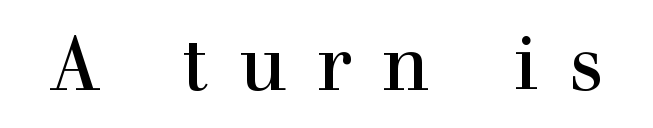
Q: Is the text italic (slanted)? A: No, it is upright.
Q: Is the typeface a serif or a sans-serif typeface? A: Serif.
Q: Is the text underlined? A: No.
Q: Is the spacing between letters normal or unusually wide? A: Unusually wide.
Q: Width (condensed, normal, or wide)? A: Normal.
Q: x-height? A: Medium.
Q: Monospaced? A: No.
